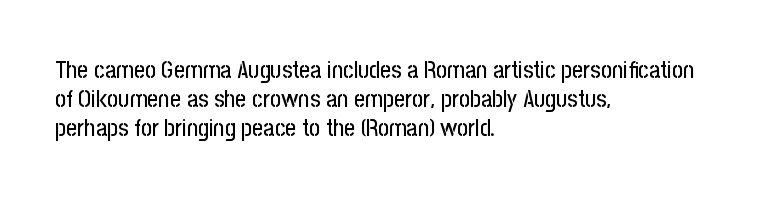
The image shows 24 px text type, upright; set left-aligned, line spacing 1.2x, normal letter spacing, not underlined.
